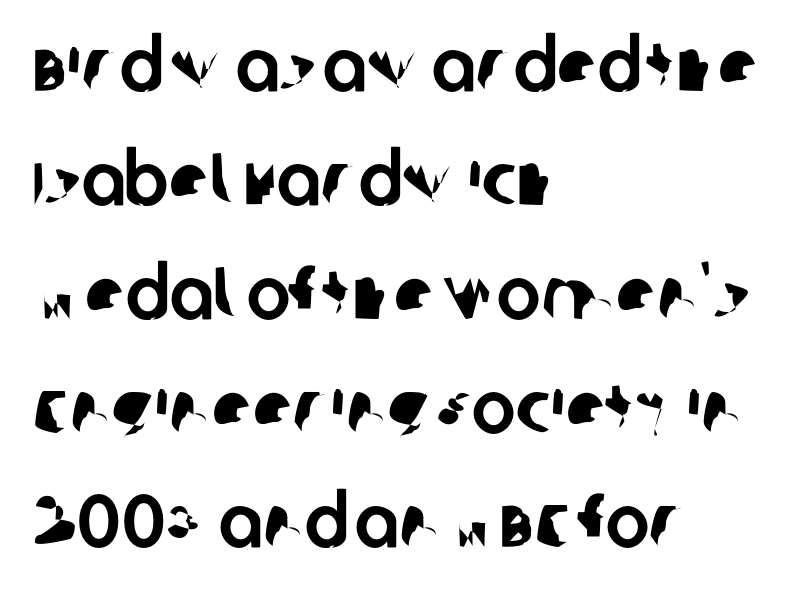
Line starts are locked; line ends wander. Unmarked baselines from the first word to the last. Tracking value appears to be zero — textbook default spacing. The passage shown is typed in a proportional face where columns would drift. A typesetter would call this leading conventional body-copy spacing. I'd call this a sans setting — the letters go barefoot.
